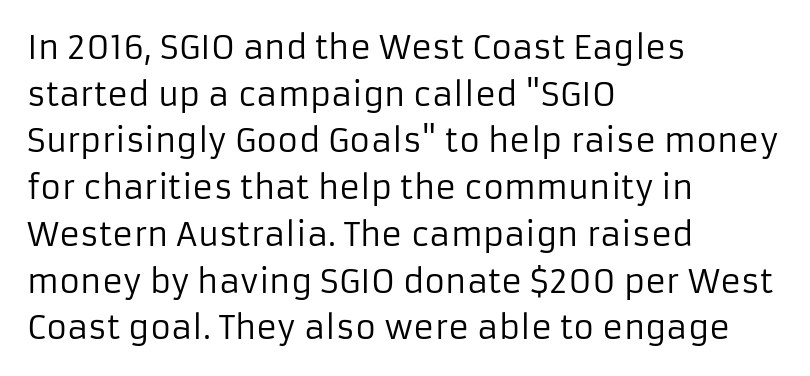
{"serif": "no", "italic": "no", "bold": "no", "weight": "regular", "width": "normal", "stroke_contrast": "low", "x_height": "medium", "monospaced": "no", "underline": "no", "align": "left", "line_spacing": "normal", "line_spacing_ratio": 1.46, "letter_spacing": "normal", "letter_spacing_em": 0.0, "glyph_px": 32}
